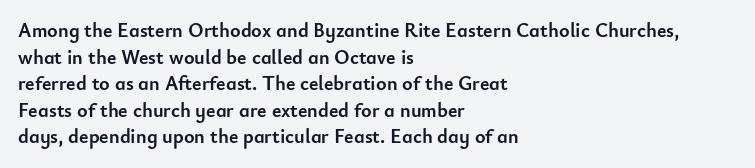
The typography opts for an upright posture over an oblique one. A classic flush-left, rag-right setting is used for this passage. Words appear dense and cohesive because spacing is normal. A full-strength bold gives these letters their thick strokes. Rule under the text: the space is simply empty.
